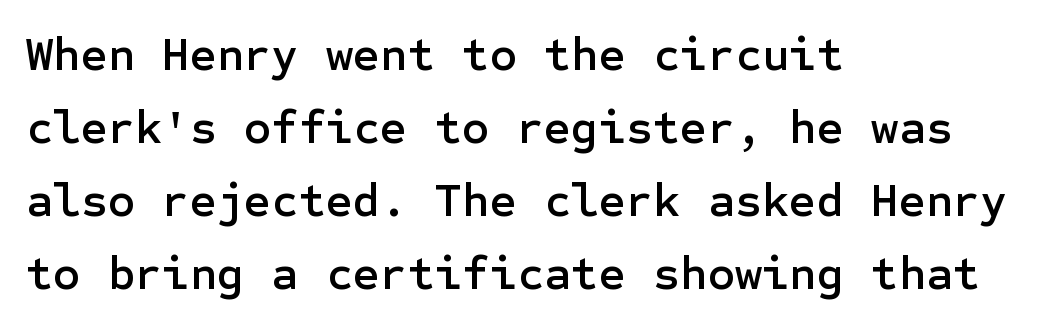
{"serif": "no", "italic": "no", "width": "normal", "stroke_contrast": "low", "x_height": "medium", "underline": "no", "align": "left", "line_spacing": "normal", "line_spacing_ratio": 1.55, "letter_spacing": "normal", "letter_spacing_em": 0.0, "glyph_px": 47}
